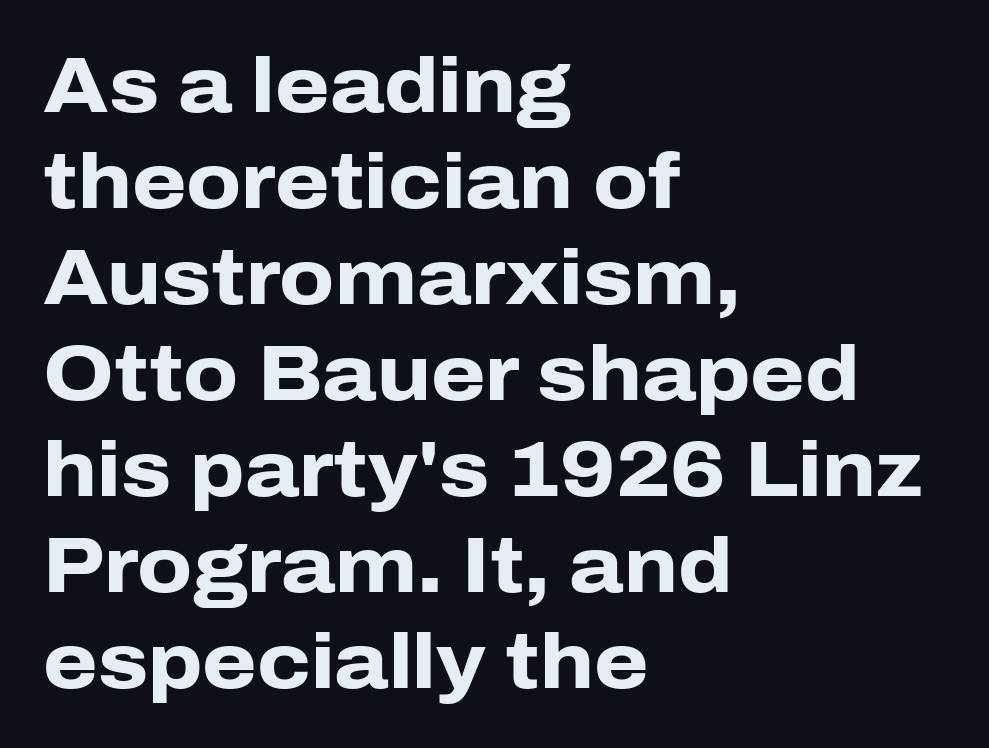
Q: Is the text bold? A: Yes.
Q: Is the text italic (slanted)? A: No, it is upright.
Q: Is the typeface a serif or a sans-serif typeface? A: Sans-serif.
Q: Is the text underlined? A: No.
Q: How is the paragraph aligned? A: Left-aligned.
Q: Is the spacing between letters normal or unusually wide? A: Normal.
Q: Width (condensed, normal, or wide)? A: Normal.
Q: Stroke contrast? A: Low.
Q: x-height? A: Medium.
Q: Monospaced? A: No.
